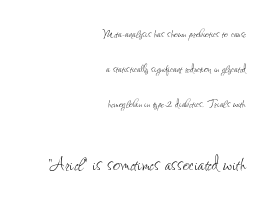
{"bold": "no", "underline": "no", "align": "right", "line_spacing": "loose", "line_spacing_ratio": 2.49, "letter_spacing": "normal", "letter_spacing_em": 0.0, "larger_block": "second", "size_ratio": 1.71, "glyph_px": 24}
